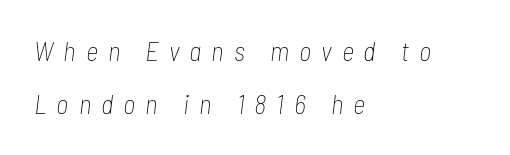
Q: Is the text bold? A: No.
Q: Is the text italic (slanted)? A: Yes, it leans right by about 7 degrees.
Q: Is the text underlined? A: No.
Q: How is the paragraph aligned? A: Left-aligned.
Q: Is the spacing between letters normal or unusually wide? A: Unusually wide.
Q: Is the spacing between lines tight, normal or loose? A: Loose.
